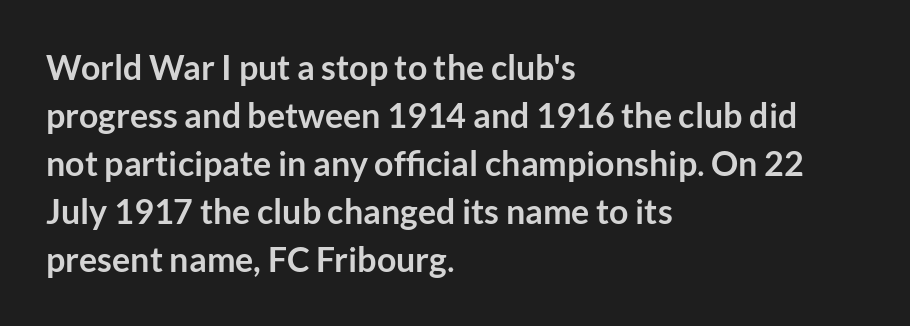
The image shows 34 px semibold sans-serif type, upright; set left-aligned, normal line spacing (1.41x), normal letter spacing, not underlined; low stroke contrast and a medium x-height.
